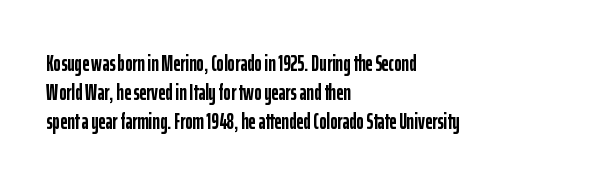
I'd describe the lettering as bold — thick and assertive. Line starts are locked; line ends wander. Nope, not italic — everything's standing straight. Only glyphs here, with clear space below each row.
